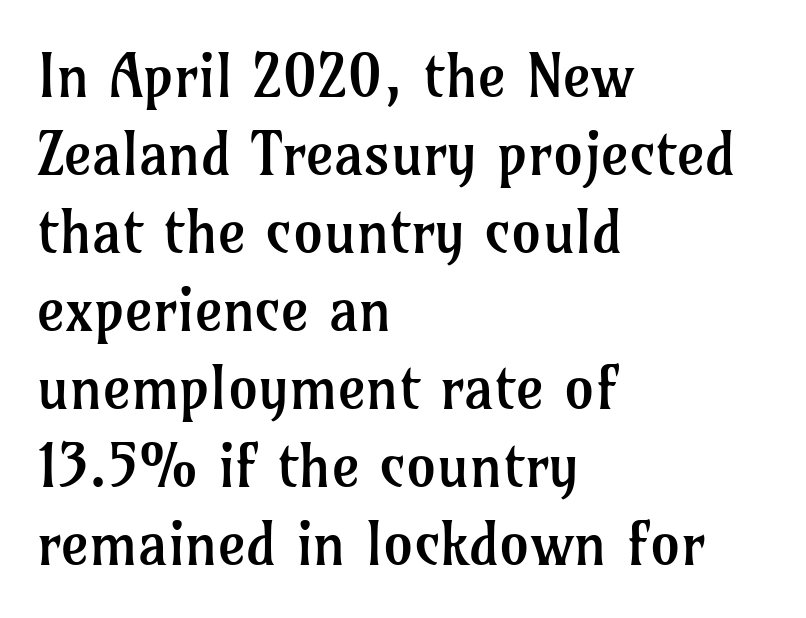
Q: Is the text bold? A: No.
Q: Is the text italic (slanted)? A: No, it is upright.
Q: Is the typeface a serif or a sans-serif typeface? A: Serif.
Q: Is the text underlined? A: No.
Q: How is the paragraph aligned? A: Left-aligned.
Q: Is the spacing between letters normal or unusually wide? A: Normal.
Q: Is the spacing between lines tight, normal or loose? A: Normal.
Q: Width (condensed, normal, or wide)? A: Normal.
Q: Stroke contrast? A: Low.
Q: x-height? A: Medium.
Q: Monospaced? A: No.
